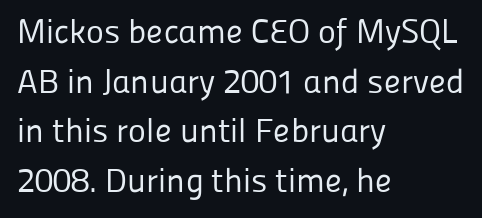
The image shows 34 px regular-weight sans-serif type, upright; set left-aligned, normal line spacing (1.46x), normal letter spacing, not underlined; low stroke contrast and a medium x-height.
